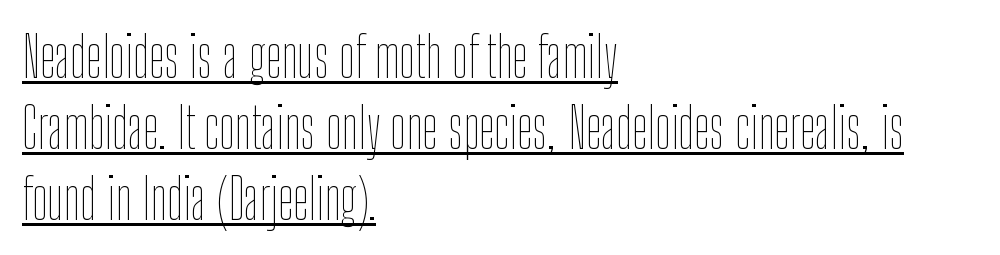
Q: Is the text bold? A: No.
Q: Is the text italic (slanted)? A: No, it is upright.
Q: Is the text underlined? A: Yes.
Q: How is the paragraph aligned? A: Left-aligned.
Q: Is the spacing between letters normal or unusually wide? A: Normal.
Q: Is the spacing between lines tight, normal or loose? A: Normal.
Q: Width (condensed, normal, or wide)? A: Condensed.
Q: Stroke contrast? A: Low.
Q: x-height? A: Medium.
Q: Monospaced? A: No.
